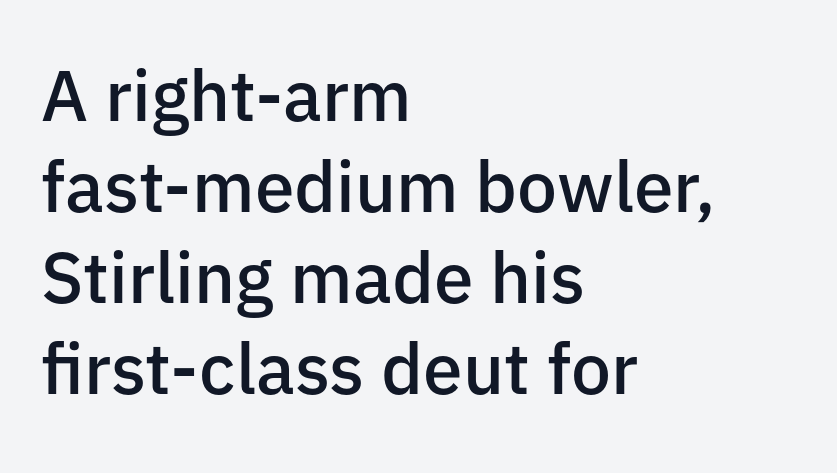
{"serif": "no", "italic": "no", "bold": "semi", "weight": "semibold", "width": "normal", "stroke_contrast": "low", "x_height": "medium", "monospaced": "no", "underline": "no", "align": "left", "line_spacing": "normal", "line_spacing_ratio": 1.28, "letter_spacing": "normal", "letter_spacing_em": 0.0, "glyph_px": 71}
